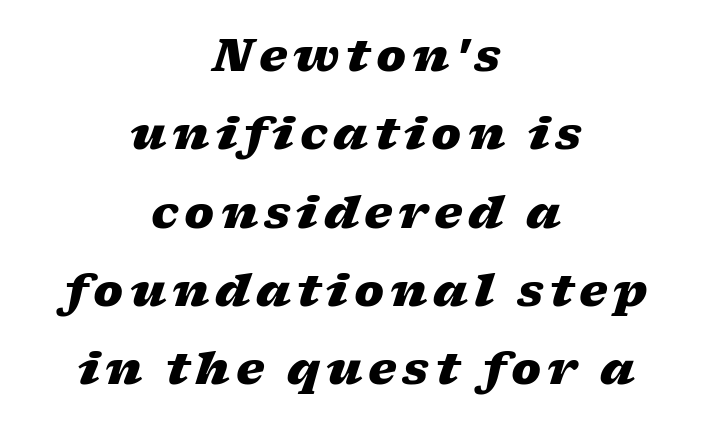
Bare-footed words on every line. The typesetter chose a symmetrical, centered arrangement here. Slanted lettering throughout. A typesetter would call this proportional, since set widths differ per character. Typesetter's note: full bold, strokes at maximum text heaviness.
